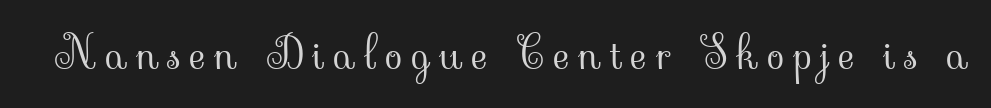
Q: Is the text bold? A: No.
Q: Is the text italic (slanted)? A: No, it is upright.
Q: Is the typeface a serif or a sans-serif typeface? A: Serif.
Q: Is the text underlined? A: No.
Q: Is the spacing between letters normal or unusually wide? A: Unusually wide.
Q: Width (condensed, normal, or wide)? A: Normal.
Q: Stroke contrast? A: Low.
Q: x-height? A: Small.
Q: Monospaced? A: No.
